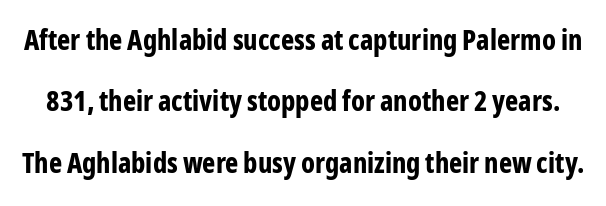
Q: Is the text bold? A: Yes.
Q: Is the text italic (slanted)? A: No, it is upright.
Q: Is the typeface a serif or a sans-serif typeface? A: Sans-serif.
Q: Is the text underlined? A: No.
Q: Is the spacing between letters normal or unusually wide? A: Normal.
Q: Is the spacing between lines tight, normal or loose? A: Loose.
Q: Width (condensed, normal, or wide)? A: Condensed.
Q: Stroke contrast? A: Low.
Q: x-height? A: Medium.
Q: Monospaced? A: No.
